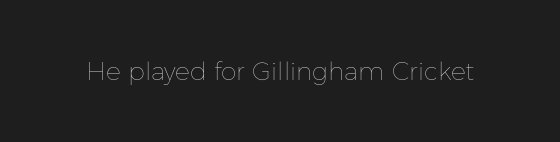
The rendering keeps characters at their native spacing. The font sits on the lighter half of the weight spectrum, regular included. Quick note: underline off. Is there any slant? The stems are plumb.
